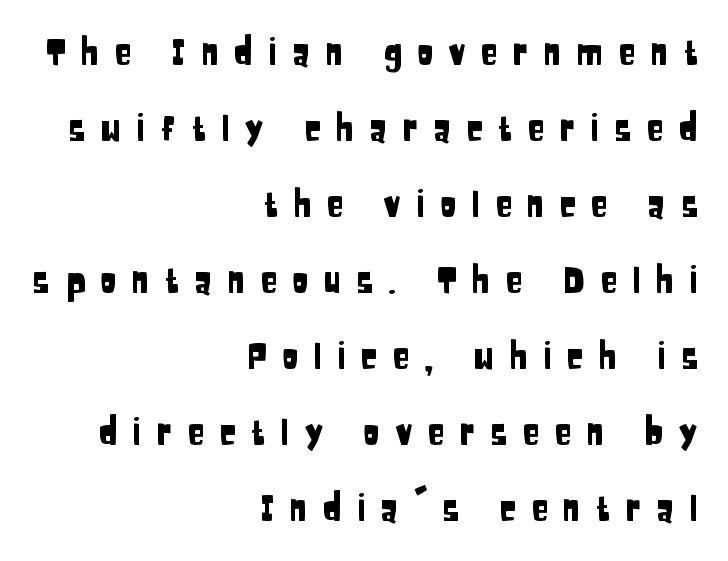
Reading down the block, your eye finds every line finishing at a fixed right position. Nope, no serifs anywhere on these letters. The rendering uses natural spacing where letterforms have individual widths. Descender tails drop into unmarked territory.
